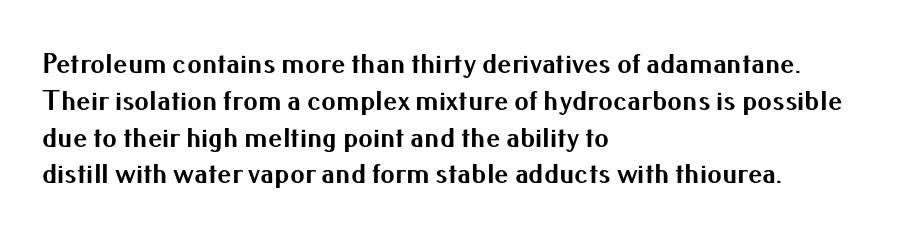
Q: Is the text bold? A: Yes.
Q: Is the text italic (slanted)? A: No, it is upright.
Q: Is the typeface a serif or a sans-serif typeface? A: Sans-serif.
Q: Is the text underlined? A: No.
Q: How is the paragraph aligned? A: Left-aligned.
Q: Is the spacing between letters normal or unusually wide? A: Normal.
Q: Is the spacing between lines tight, normal or loose? A: Normal.
Q: Width (condensed, normal, or wide)? A: Normal.
Q: Stroke contrast? A: Medium.
Q: x-height? A: Small.
Q: Monospaced? A: No.
